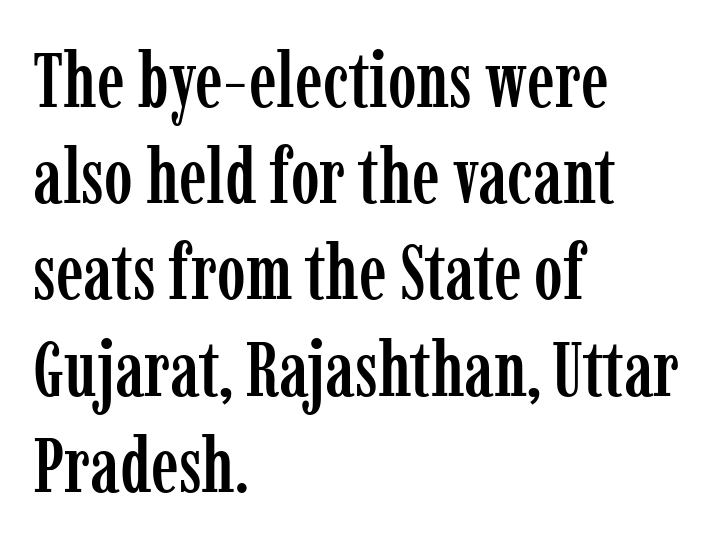
The image shows 77 px condensed serif type, upright; set left-aligned, normal line spacing (1.25x), normal letter spacing, not underlined; low stroke contrast and a medium x-height.
